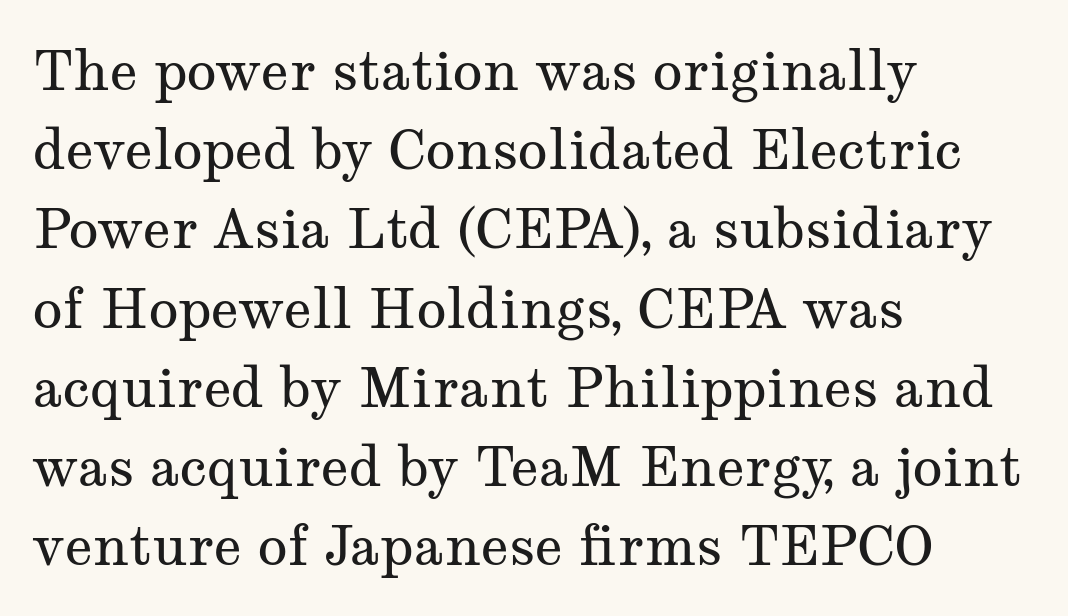
The image shows 55 px regular-weight, wide serif type, upright; set left-aligned, normal line spacing (1.44x), normal letter spacing, not underlined; medium stroke contrast and a medium x-height.
